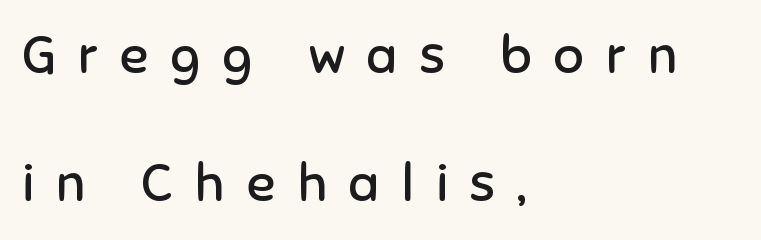
Q: Is the text bold? A: No.
Q: Is the text italic (slanted)? A: No, it is upright.
Q: Is the typeface a serif or a sans-serif typeface? A: Sans-serif.
Q: Is the text underlined? A: No.
Q: How is the paragraph aligned? A: Left-aligned.
Q: Is the spacing between letters normal or unusually wide? A: Unusually wide.
Q: Is the spacing between lines tight, normal or loose? A: Loose.
Q: Width (condensed, normal, or wide)? A: Normal.
Q: Stroke contrast? A: Low.
Q: x-height? A: Medium.
Q: Monospaced? A: No.
